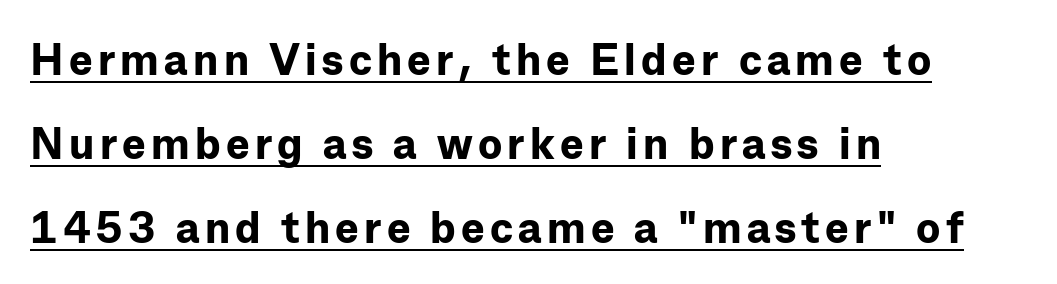
{"serif": "no", "italic": "no", "bold": "yes", "weight": "bold", "width": "normal", "stroke_contrast": "low", "x_height": "medium", "monospaced": "no", "underline": "yes", "align": "left", "line_spacing": "loose", "line_spacing_ratio": 1.91, "glyph_px": 44}
